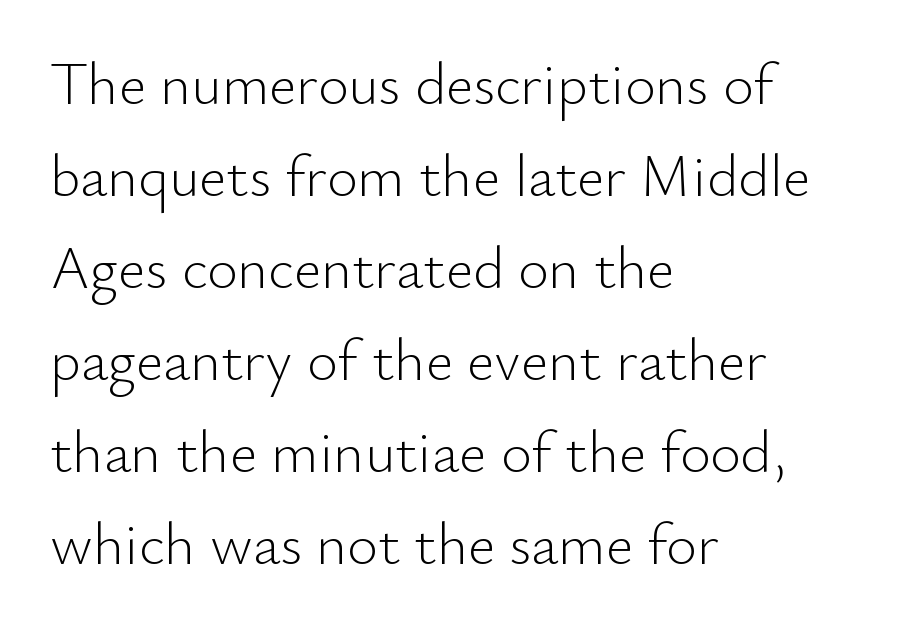
The image shows 59 px light sans-serif type, upright; set left-aligned, normal line spacing (1.56x), normal letter spacing, not underlined; low stroke contrast and a small x-height.
